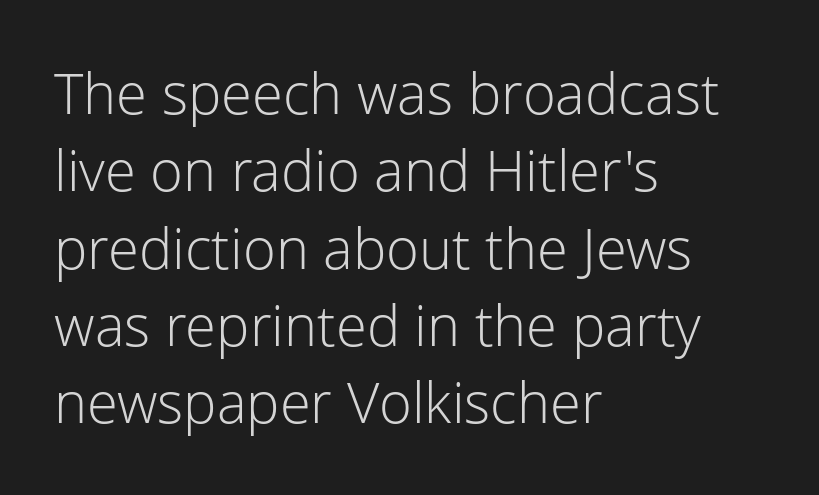
Where is the straight margin? On the left. The axis of the letterforms is exactly vertical. Is the stroke heavy? The answer is a plain regular-or-lighter. Underlining? Definitely not there.
